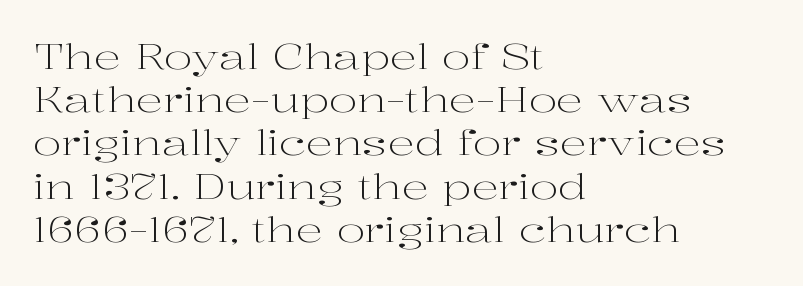
The image shows 34 px light, wide serif type, upright; set left-aligned, normal line spacing (1.27x), normal letter spacing, not underlined; high stroke contrast and a medium x-height.
